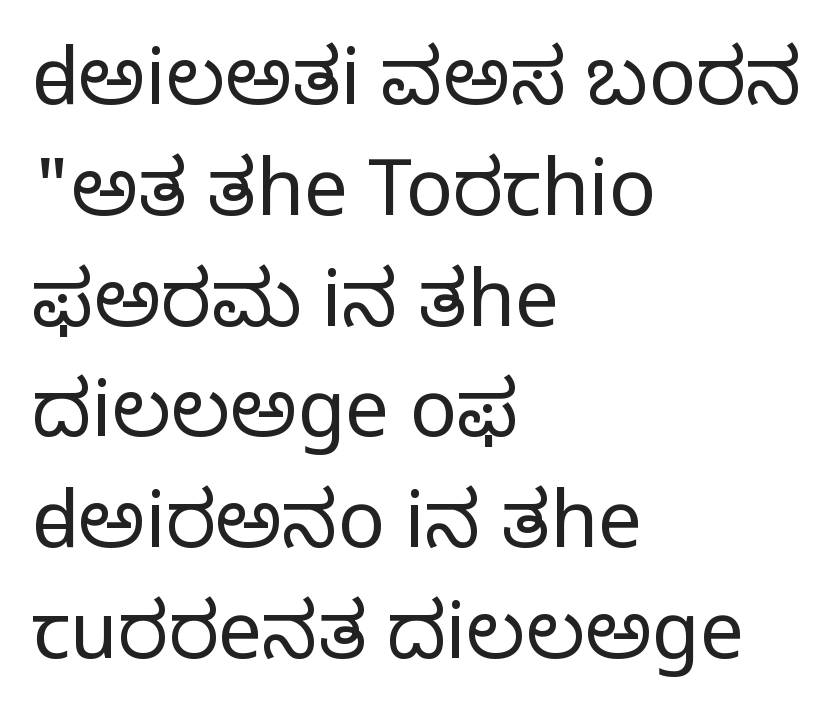
{"serif": "yes", "italic": "no", "bold": "no", "weight": "regular", "width": "normal", "stroke_contrast": "low", "x_height": "large", "monospaced": "no", "underline": "no", "align": "left", "line_spacing": "normal", "line_spacing_ratio": 1.42, "letter_spacing": "normal", "letter_spacing_em": 0.0, "glyph_px": 78}
